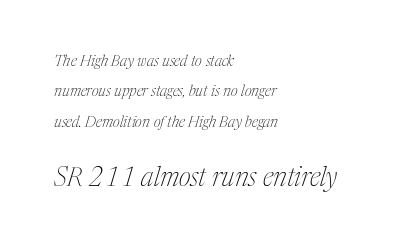
You could call the tracking neutral — neither tight nor loose. The rendering applies a slant to the glyphs. In CSS terms this would be text-align: left. Whoever set this made the second block the dominant, larger element. Each stroke keeps to a modest, everyday thickness or less.
